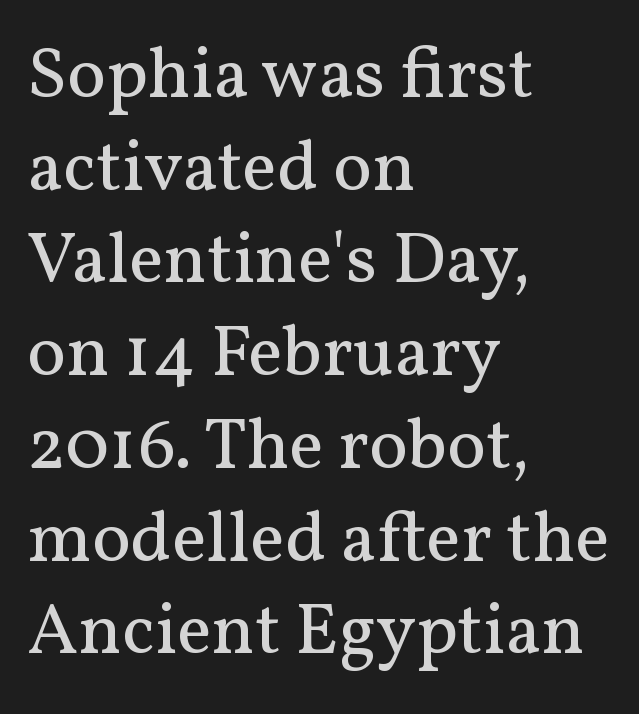
Q: Is the text bold? A: No.
Q: Is the text italic (slanted)? A: No, it is upright.
Q: Is the typeface a serif or a sans-serif typeface? A: Serif.
Q: Is the text underlined? A: No.
Q: How is the paragraph aligned? A: Left-aligned.
Q: Is the spacing between letters normal or unusually wide? A: Normal.
Q: Is the spacing between lines tight, normal or loose? A: Normal.
Q: Width (condensed, normal, or wide)? A: Normal.
Q: Stroke contrast? A: Medium.
Q: x-height? A: Medium.
Q: Monospaced? A: No.
